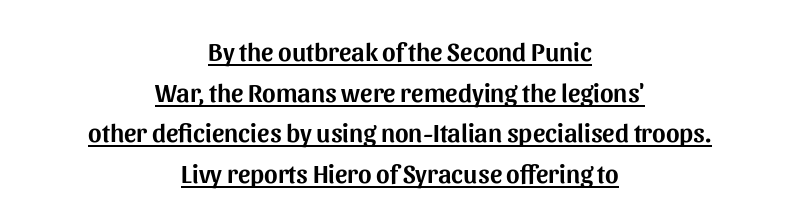
The gaps between neighbouring characters are ordinary and unremarkable. Quick note: interline space is typical. Is the block centered? Yes — each line is placed symmetrically about the middle. This sample uses an upright cut, with every glyph sitting square on the baseline. Emphasis is given by a line drawn under the lettering.
